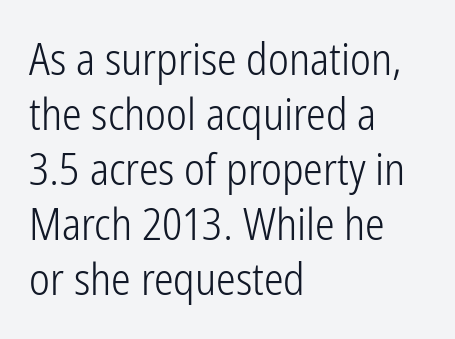
Caption: face not bold, strokes unweighted. The face used here is proportionally spaced, like ordinary book or web type. Students, observe: this is what conventionally led text looks like. Type style note: lacks serifs. Each word holds together tightly as a unit, with standard inter-letter gaps.
